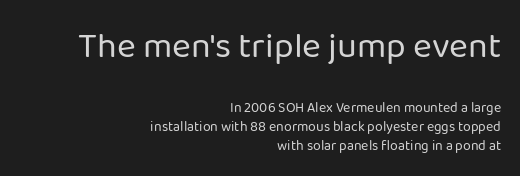
Q: Is the text bold? A: No.
Q: Is the text italic (slanted)? A: No, it is upright.
Q: Is the typeface a serif or a sans-serif typeface? A: Sans-serif.
Q: Is the text underlined? A: No.
Q: How is the paragraph aligned? A: Right-aligned.
Q: Is the spacing between letters normal or unusually wide? A: Normal.
Q: Is the spacing between lines tight, normal or loose? A: Normal.
Q: Which block of text is set in a larger size, the first (top) or the second (bottom)? A: The first (top) one.
Q: Width (condensed, normal, or wide)? A: Normal.
Q: Stroke contrast? A: Low.
Q: x-height? A: Medium.
Q: Monospaced? A: No.
